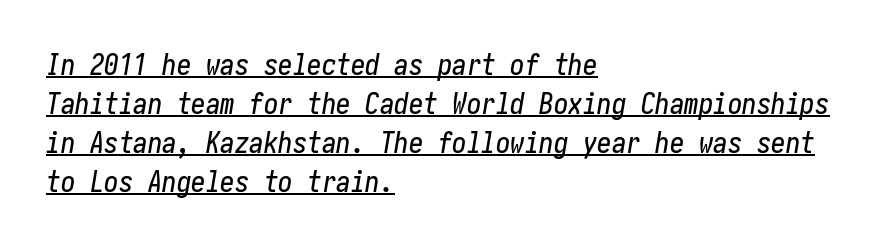
Posture: slanted. The rag falls on the right side of this text block. Words appear dense and cohesive because spacing is normal. Students, observe the line beneath the letters — that is underlining. Notice how descenders clear the ascenders below comfortably — that's standard leading.
